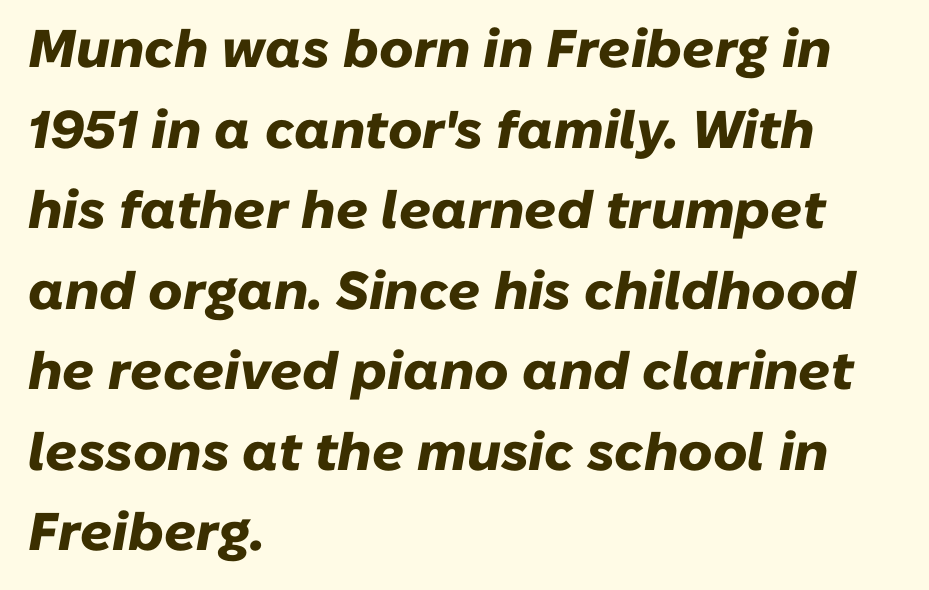
Q: Is the text bold? A: Yes.
Q: Is the text italic (slanted)? A: Yes, it leans right by about 10 degrees.
Q: Is the text underlined? A: No.
Q: How is the paragraph aligned? A: Left-aligned.
Q: Is the spacing between letters normal or unusually wide? A: Normal.
Q: Is the spacing between lines tight, normal or loose? A: Normal.
Q: Width (condensed, normal, or wide)? A: Normal.
Q: Stroke contrast? A: Low.
Q: x-height? A: Medium.
Q: Monospaced? A: No.
